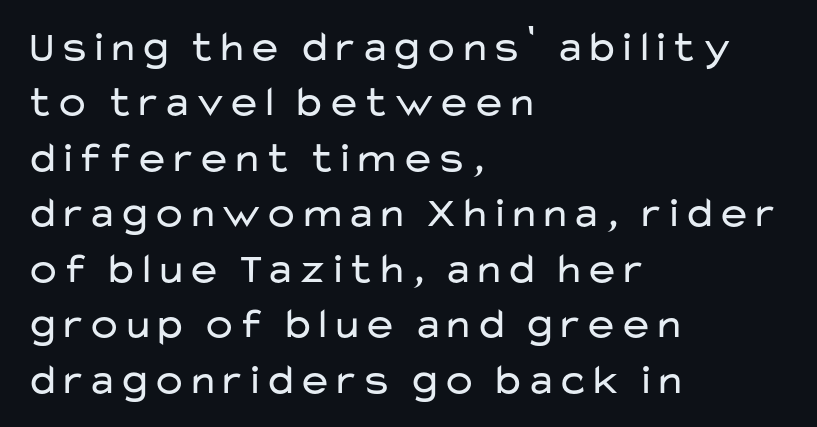
{"serif": "no", "italic": "no", "bold": "no", "weight": "regular", "width": "wide", "stroke_contrast": "low", "x_height": "medium", "monospaced": "no", "underline": "no", "align": "left", "line_spacing": "normal", "line_spacing_ratio": 1.29, "letter_spacing": "normal", "letter_spacing_em": 0.0, "glyph_px": 43}
